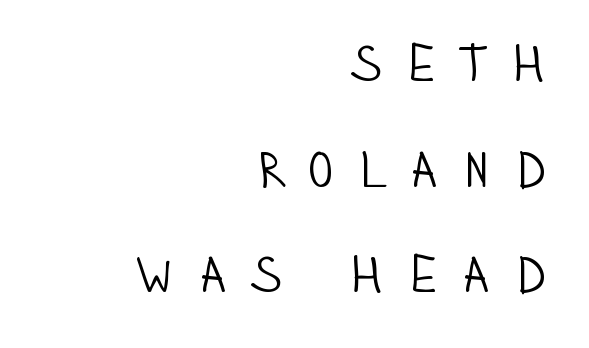
Underlining? Definitely not there. The designer went with a sans here, leaving each stem footless. The lettering holds an erect, upright posture throughout. Horizontally, the lines are justified to the trailing edge only. Character widths vary here, with narrow letters taking less room than wide ones.
